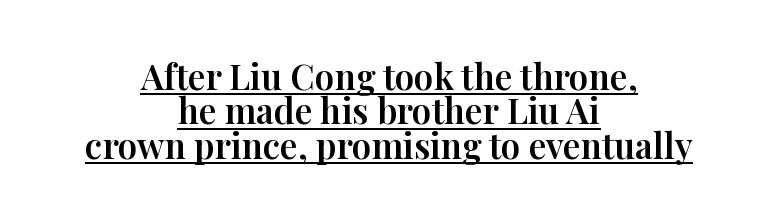
The image shows 35 px serif type, upright; set centered, tight line spacing (0.98x), normal letter spacing, underlined; high stroke contrast and a medium x-height.
